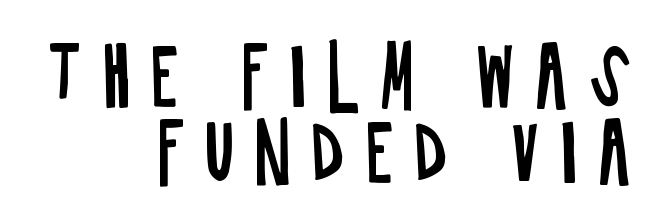
Q: Is the text bold? A: No.
Q: Is the text italic (slanted)? A: No, it is upright.
Q: Is the typeface a serif or a sans-serif typeface? A: Sans-serif.
Q: Is the text underlined? A: No.
Q: How is the paragraph aligned? A: Right-aligned.
Q: Is the spacing between letters normal or unusually wide? A: Unusually wide.
Q: Is the spacing between lines tight, normal or loose? A: Tight.
Q: Width (condensed, normal, or wide)? A: Condensed.
Q: Stroke contrast? A: Low.
Q: x-height? A: Large.
Q: Monospaced? A: No.
